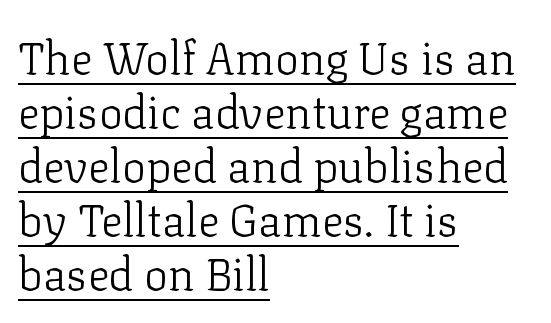
{"serif": "yes", "italic": "no", "bold": "no", "weight": "light", "width": "normal", "stroke_contrast": "low", "x_height": "medium", "monospaced": "no", "underline": "yes", "align": "left", "line_spacing_ratio": 1.2, "letter_spacing": "normal", "letter_spacing_em": 0.0, "glyph_px": 45}
